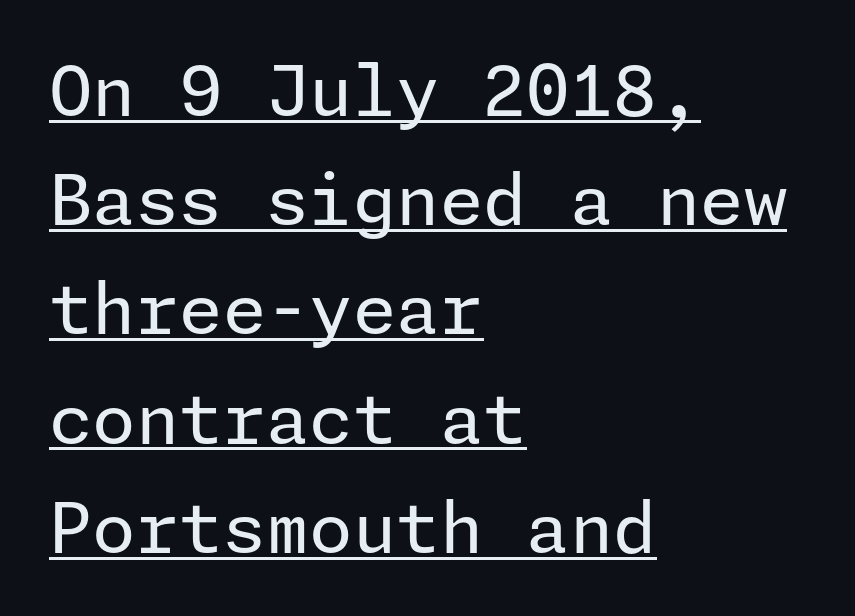
Q: Is the text bold? A: No.
Q: Is the text italic (slanted)? A: No, it is upright.
Q: Is the typeface a serif or a sans-serif typeface? A: Sans-serif.
Q: Is the text underlined? A: Yes.
Q: How is the paragraph aligned? A: Left-aligned.
Q: Is the spacing between letters normal or unusually wide? A: Normal.
Q: Is the spacing between lines tight, normal or loose? A: Normal.
Q: Width (condensed, normal, or wide)? A: Normal.
Q: Stroke contrast? A: Low.
Q: x-height? A: Medium.
